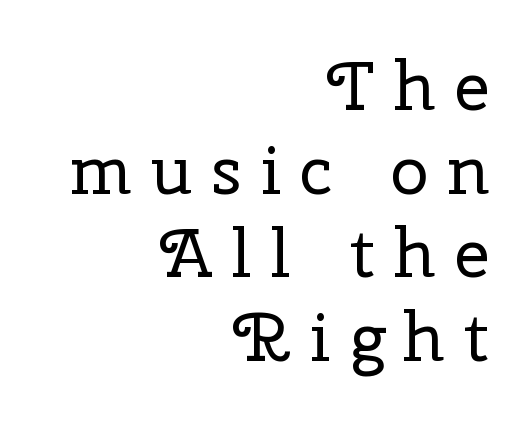
The image shows 68 px regular-weight serif type, upright; set right-aligned, line spacing 1.23x, unusually wide letter spacing (+0.28 em), not underlined; low stroke contrast and a medium x-height.
